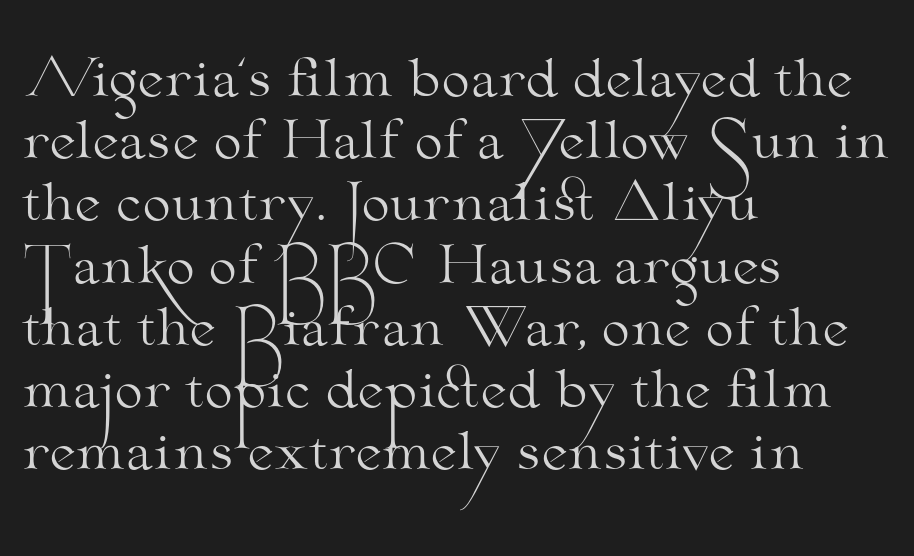
{"serif": "yes", "italic": "no", "bold": "no", "weight": "light", "width": "wide", "stroke_contrast": "medium", "x_height": "small", "monospaced": "no", "underline": "no", "align": "left", "line_spacing_ratio": 1.22, "letter_spacing": "normal", "letter_spacing_em": 0.0, "glyph_px": 51}
